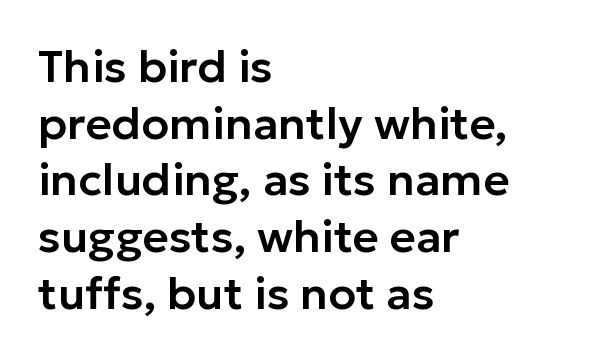
Q: Is the text italic (slanted)? A: No, it is upright.
Q: Is the typeface a serif or a sans-serif typeface? A: Sans-serif.
Q: Is the text underlined? A: No.
Q: How is the paragraph aligned? A: Left-aligned.
Q: Is the spacing between letters normal or unusually wide? A: Normal.
Q: Is the spacing between lines tight, normal or loose? A: Normal.
Q: Width (condensed, normal, or wide)? A: Normal.
Q: Stroke contrast? A: Low.
Q: x-height? A: Medium.
Q: Monospaced? A: No.
